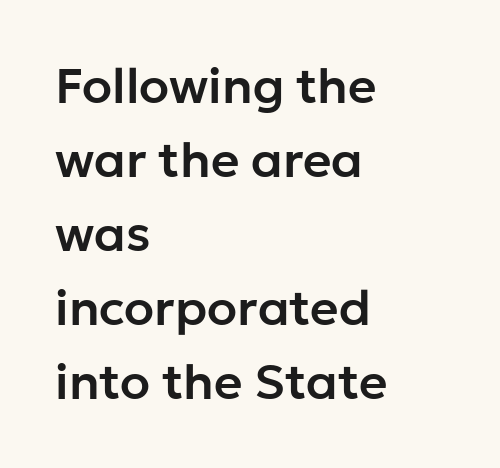
Serifs: no, the terminals of the letterforms are clean. The ragged edge is on the right, which tells us the setting is flush left. Baseline-to-baseline distance is the conventional proportion of letter height. You can tell it's not italic because the verticals are truly vertical.
